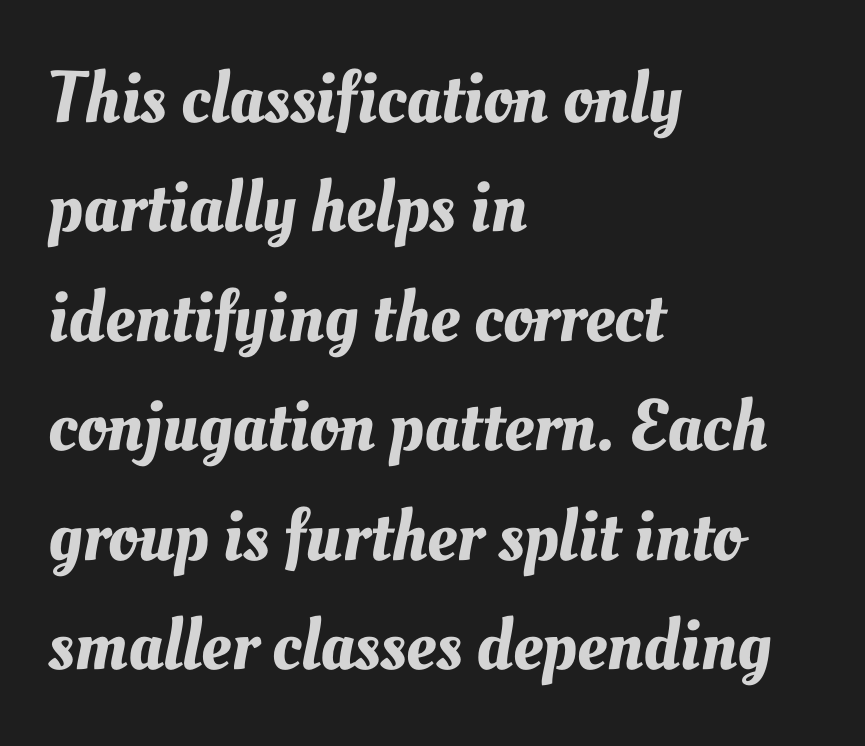
{"width": "normal", "stroke_contrast": "medium", "x_height": "small", "monospaced": "no", "underline": "no", "align": "left", "line_spacing": "normal", "line_spacing_ratio": 1.5, "letter_spacing": "normal", "letter_spacing_em": 0.0, "glyph_px": 73}
